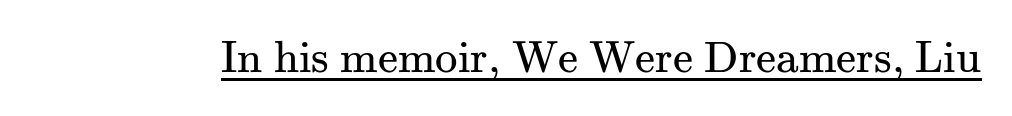
Q: Is the text bold? A: No.
Q: Is the text italic (slanted)? A: No, it is upright.
Q: Is the typeface a serif or a sans-serif typeface? A: Serif.
Q: Is the text underlined? A: Yes.
Q: Is the spacing between letters normal or unusually wide? A: Normal.
Q: Width (condensed, normal, or wide)? A: Normal.
Q: Stroke contrast? A: Medium.
Q: x-height? A: Small.
Q: Monospaced? A: No.
